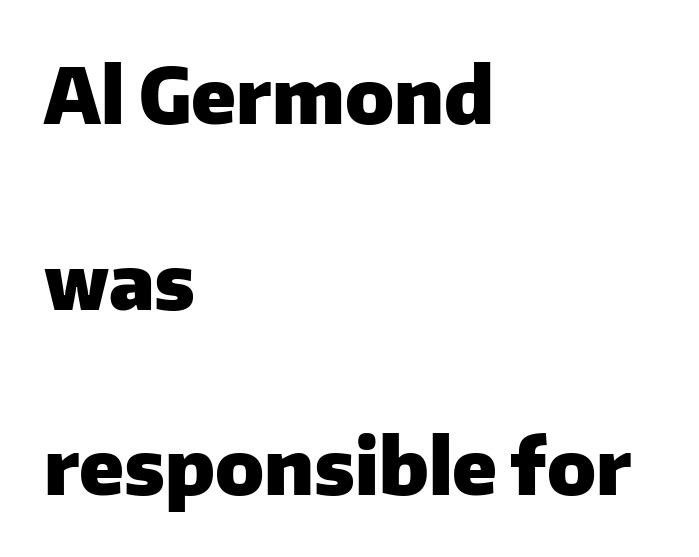
{"serif": "no", "italic": "no", "bold": "yes", "weight": "heavy", "width": "normal", "stroke_contrast": "low", "x_height": "medium", "monospaced": "no", "underline": "no", "align": "left", "line_spacing": "loose", "line_spacing_ratio": 2.41, "letter_spacing": "normal", "letter_spacing_em": 0.0, "glyph_px": 77}
